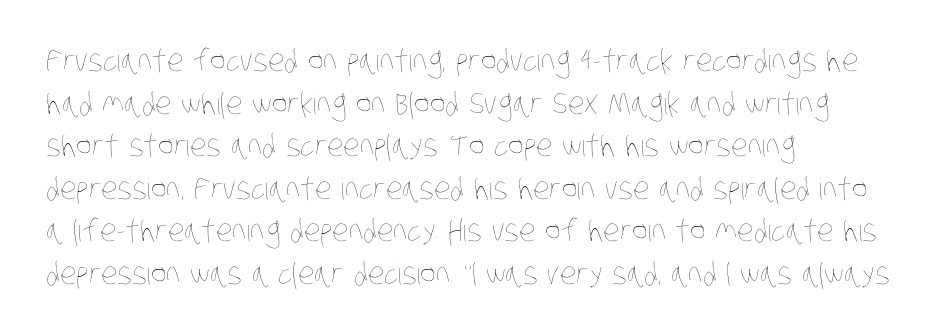
{"bold": "no", "weight": "thin", "width": "condensed", "stroke_contrast": "low", "x_height": "large", "monospaced": "no", "underline": "no", "align": "left", "line_spacing": "normal", "line_spacing_ratio": 1.42, "letter_spacing": "normal", "letter_spacing_em": 0.0, "glyph_px": 30}
